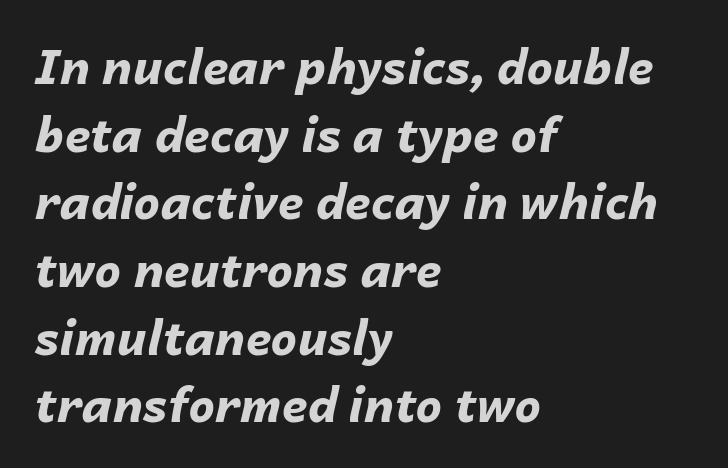
{"italic": "yes", "lean": "right", "slant_degrees": 14, "bold": "yes", "weight": "bold", "width": "normal", "stroke_contrast": "low", "x_height": "medium", "monospaced": "no", "underline": "no", "align": "left", "line_spacing": "normal", "line_spacing_ratio": 1.44, "letter_spacing": "normal", "letter_spacing_em": 0.0, "glyph_px": 47}
